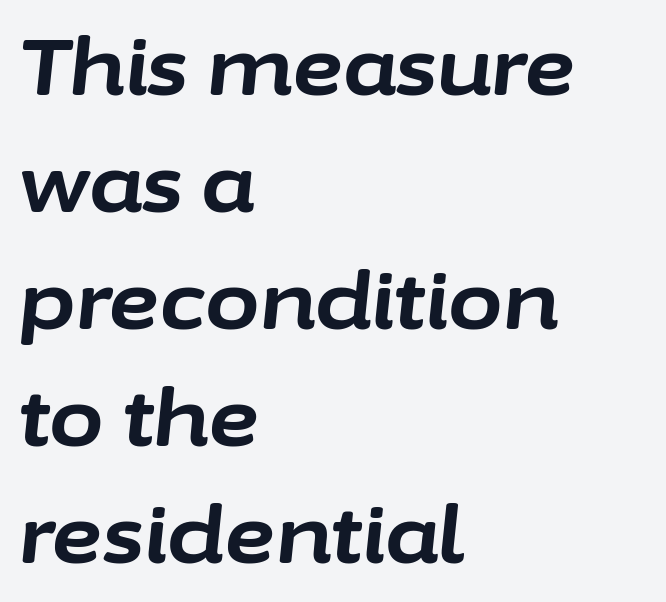
Q: Is the text bold? A: Yes.
Q: Is the text italic (slanted)? A: Yes, it leans right by about 6 degrees.
Q: Is the text underlined? A: No.
Q: How is the paragraph aligned? A: Left-aligned.
Q: Is the spacing between letters normal or unusually wide? A: Normal.
Q: Is the spacing between lines tight, normal or loose? A: Normal.
Q: Width (condensed, normal, or wide)? A: Normal.
Q: Stroke contrast? A: Low.
Q: x-height? A: Medium.
Q: Monospaced? A: No.
